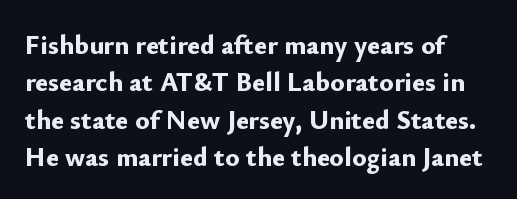
Q: Is the text bold? A: Yes.
Q: Is the text italic (slanted)? A: No, it is upright.
Q: Is the text underlined? A: No.
Q: Is the spacing between letters normal or unusually wide? A: Normal.
Q: Is the spacing between lines tight, normal or loose? A: Normal.
